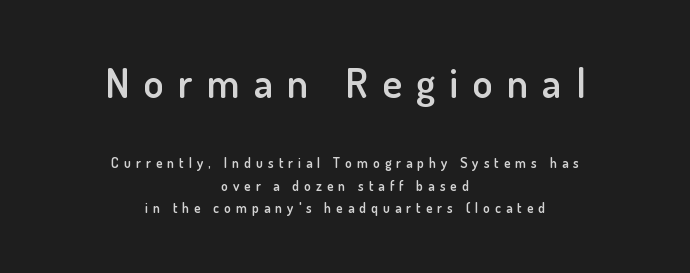
The gaps between neighbouring characters are conspicuously large. Is this a sans? Yes — the strokes have no serifs. Each row of text sits above clean, open space. Horizontal bands of white between lines are of average thickness. A typesetter would mark this as roman, not italic.
